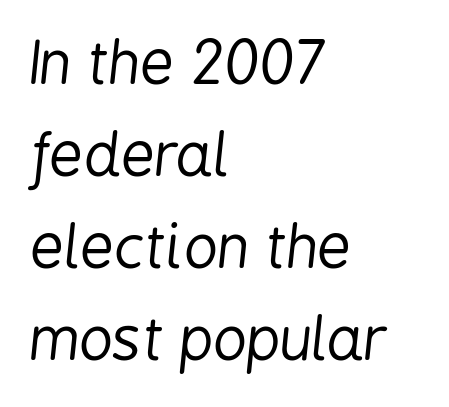
The image shows 59 px regular-weight, condensed type, italic (leaning right); set left-aligned, normal line spacing (1.56x), normal letter spacing, not underlined; low stroke contrast and a medium x-height.
